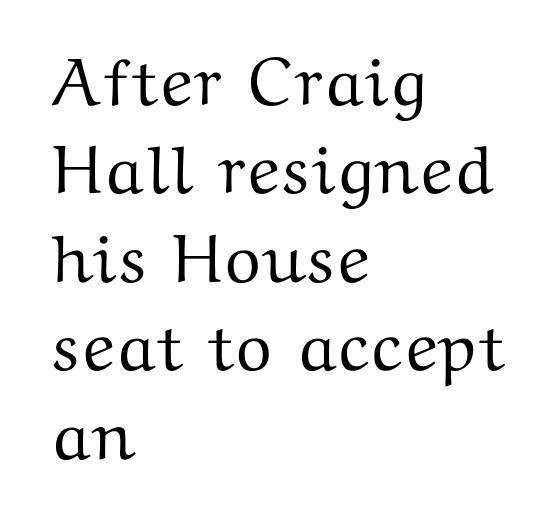
Q: Is the text italic (slanted)? A: No, it is upright.
Q: Is the typeface a serif or a sans-serif typeface? A: Serif.
Q: Is the text underlined? A: No.
Q: How is the paragraph aligned? A: Left-aligned.
Q: Is the spacing between letters normal or unusually wide? A: Normal.
Q: Is the spacing between lines tight, normal or loose? A: Normal.
Q: Width (condensed, normal, or wide)? A: Wide.
Q: Stroke contrast? A: Medium.
Q: x-height? A: Medium.
Q: Monospaced? A: No.
